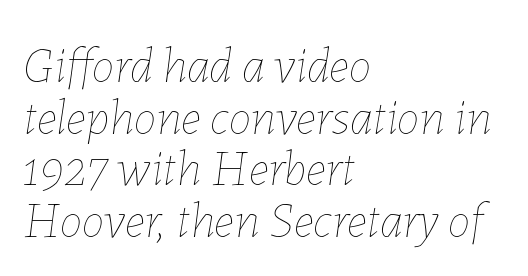
{"italic": "yes", "lean": "right", "slant_degrees": 7, "bold": "no", "weight": "thin", "width": "normal", "stroke_contrast": "low", "x_height": "medium", "monospaced": "no", "underline": "no", "align": "left", "line_spacing": "tight", "line_spacing_ratio": 1.01, "letter_spacing": "normal", "letter_spacing_em": 0.0, "glyph_px": 51}
